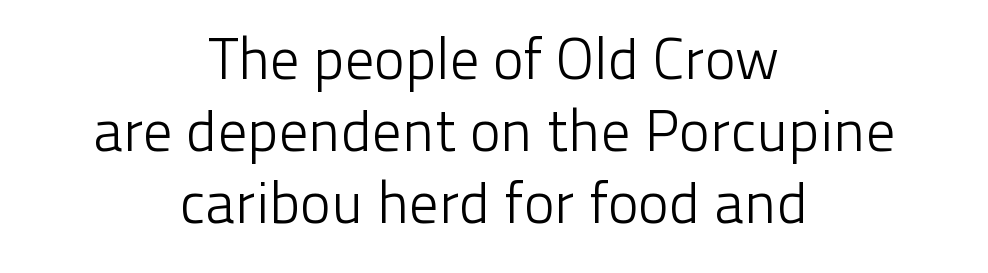
{"serif": "no", "italic": "no", "bold": "no", "weight": "light", "width": "normal", "stroke_contrast": "low", "x_height": "medium", "monospaced": "no", "underline": "no", "align": "center", "line_spacing_ratio": 1.24, "letter_spacing": "normal", "letter_spacing_em": 0.0, "glyph_px": 58}
